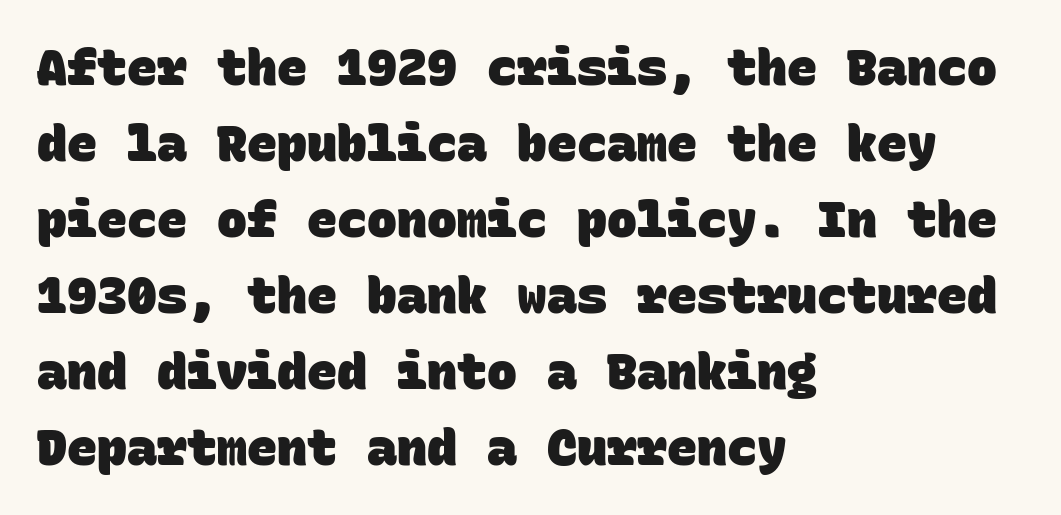
{"serif": "no", "bold": "yes", "weight": "heavy", "width": "normal", "stroke_contrast": "low", "x_height": "large", "monospaced": "yes", "underline": "no", "align": "left", "line_spacing": "normal", "line_spacing_ratio": 1.52, "letter_spacing": "normal", "letter_spacing_em": 0.0, "glyph_px": 50}
